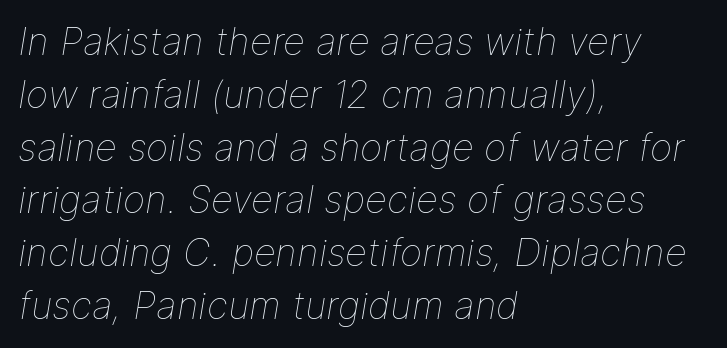
{"italic": "yes", "lean": "right", "slant_degrees": 9, "bold": "no", "weight": "thin", "width": "normal", "stroke_contrast": "low", "x_height": "medium", "monospaced": "no", "underline": "no", "align": "left", "line_spacing": "normal", "line_spacing_ratio": 1.39, "letter_spacing": "normal", "letter_spacing_em": 0.0, "glyph_px": 38}
